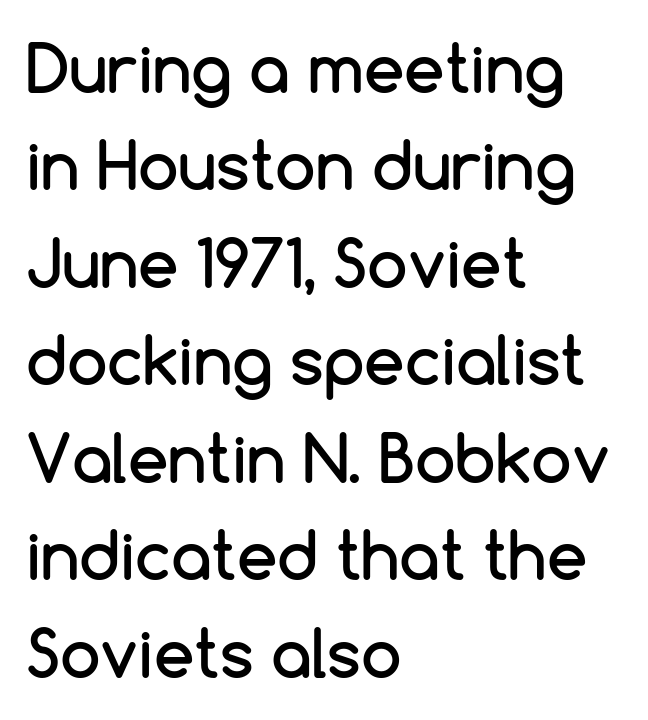
{"serif": "no", "italic": "no", "width": "normal", "stroke_contrast": "low", "x_height": "medium", "monospaced": "no", "underline": "no", "align": "left", "line_spacing": "normal", "line_spacing_ratio": 1.5, "letter_spacing": "normal", "letter_spacing_em": 0.0, "glyph_px": 65}
